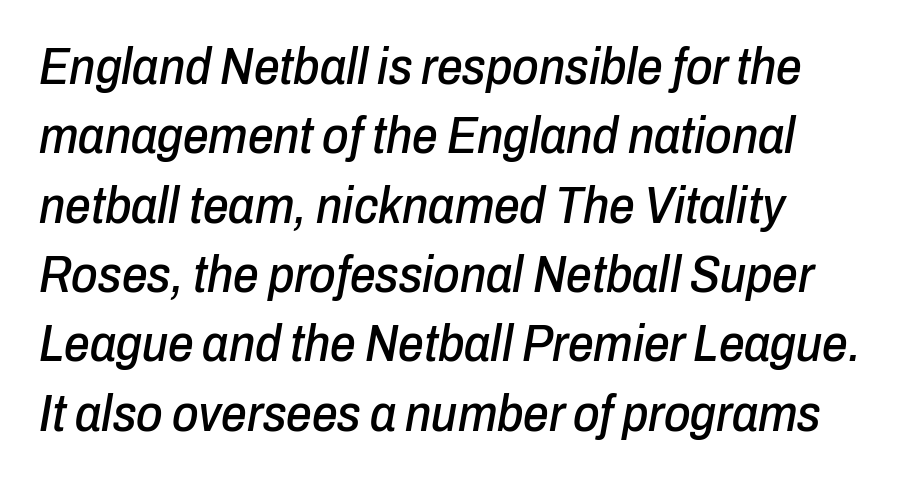
Look at the tracking — it's just the regular setting, nothing added. Notice how descenders clear the ascenders below comfortably — that's standard leading. The font's italic variant was chosen for this text. A typesetter would call this proportional, since set widths differ per character. Check the space under the baseline: it is left empty.
